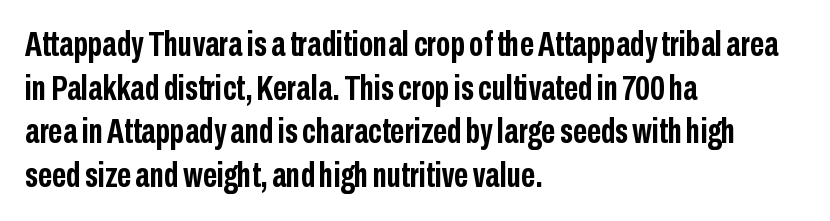
The image shows 35 px semibold, condensed sans-serif type, upright; set left-aligned, normal line spacing (1.25x), normal letter spacing, not underlined; low stroke contrast and a medium x-height.
